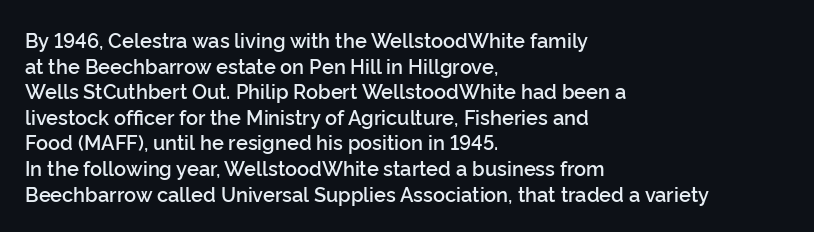
Caption: multi-line text, flush left, ragged right. This sample keeps an unexceptional amount of space between lines. Glance below the letters and you will spot only blank space. How are the letters spaced? Ordinarily, with no added tracking. The letters stand straight up with perfectly vertical stems.
